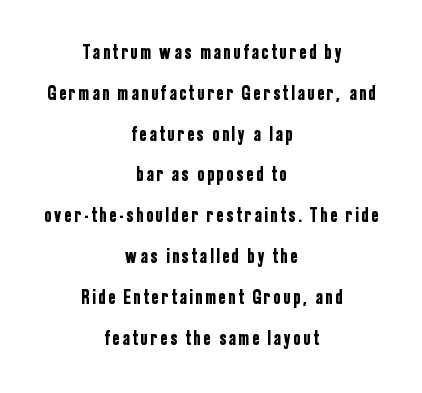
Q: Is the text italic (slanted)? A: No, it is upright.
Q: Is the text underlined? A: No.
Q: How is the paragraph aligned? A: Centered.
Q: Is the spacing between lines tight, normal or loose? A: Loose.
